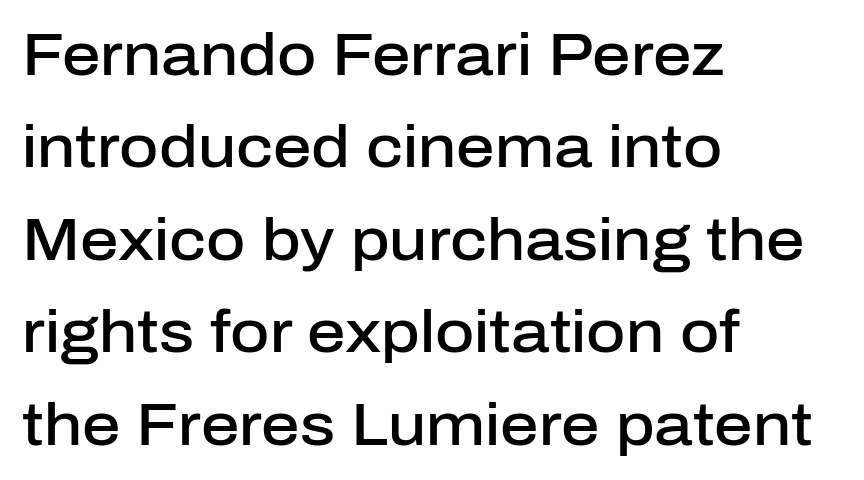
Q: Is the text bold? A: Semi-bold.
Q: Is the text italic (slanted)? A: No, it is upright.
Q: Is the typeface a serif or a sans-serif typeface? A: Sans-serif.
Q: Is the text underlined? A: No.
Q: How is the paragraph aligned? A: Left-aligned.
Q: Is the spacing between letters normal or unusually wide? A: Normal.
Q: Is the spacing between lines tight, normal or loose? A: Normal.
Q: Width (condensed, normal, or wide)? A: Normal.
Q: Stroke contrast? A: Low.
Q: x-height? A: Medium.
Q: Monospaced? A: No.
